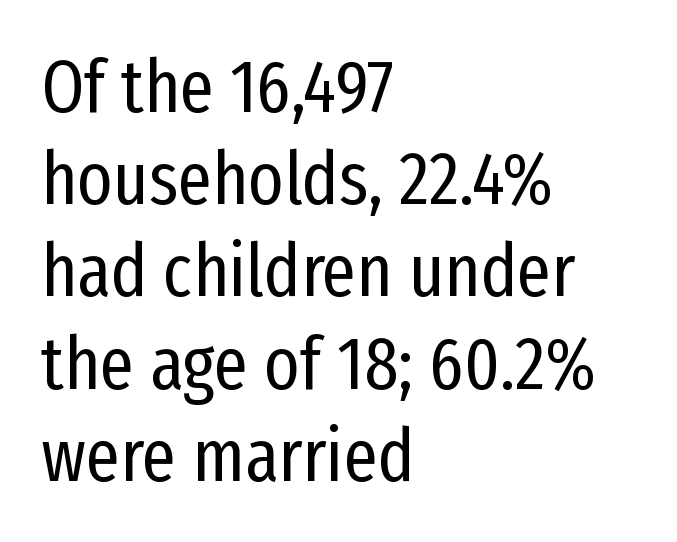
The image shows 75 px regular-weight, condensed sans-serif type, upright; set left-aligned, line spacing 1.23x, normal letter spacing, not underlined; low stroke contrast and a medium x-height.
